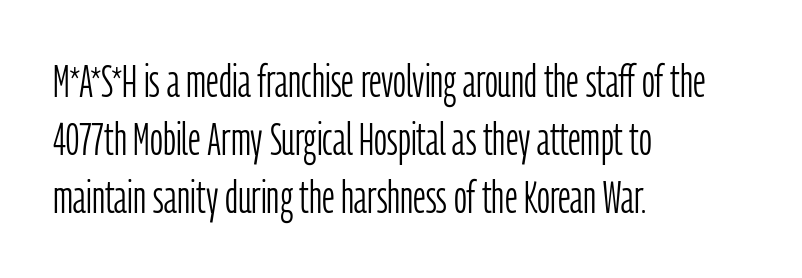
Descenders are the only things crossing below the line. Teacher's note: observe the even left margin — that is flush-left alignment. Do the characters align in a grid? No, the font is proportional. Students, note that the glyphs here touch the page at normal intervals. In terms of leading, this rendering sits right in the middle.
